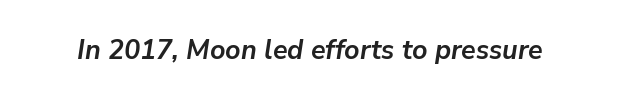
{"italic": "yes", "lean": "right", "slant_degrees": 9, "bold": "yes", "underline": "no", "letter_spacing": "normal", "letter_spacing_em": 0.0, "glyph_px": 27}
